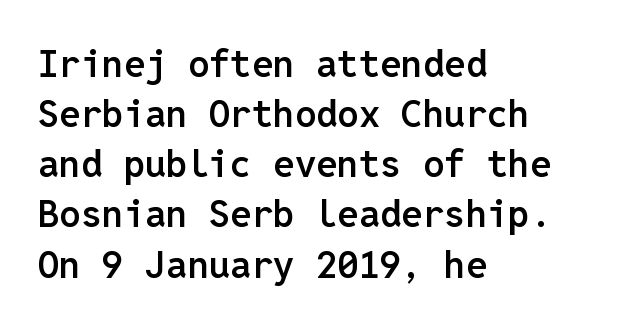
The image shows 38 px semibold sans-serif type, upright, monospaced; set left-aligned, normal line spacing (1.32x), normal letter spacing, not underlined; low stroke contrast and a medium x-height.
